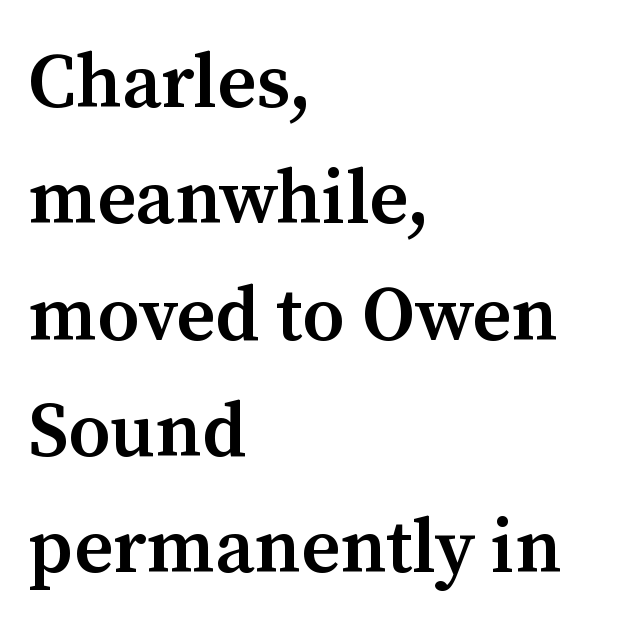
{"serif": "yes", "italic": "no", "bold": "semi", "weight": "semibold", "width": "normal", "stroke_contrast": "medium", "x_height": "medium", "monospaced": "no", "underline": "no", "align": "left", "line_spacing": "normal", "line_spacing_ratio": 1.53, "letter_spacing": "normal", "letter_spacing_em": 0.0, "glyph_px": 76}
